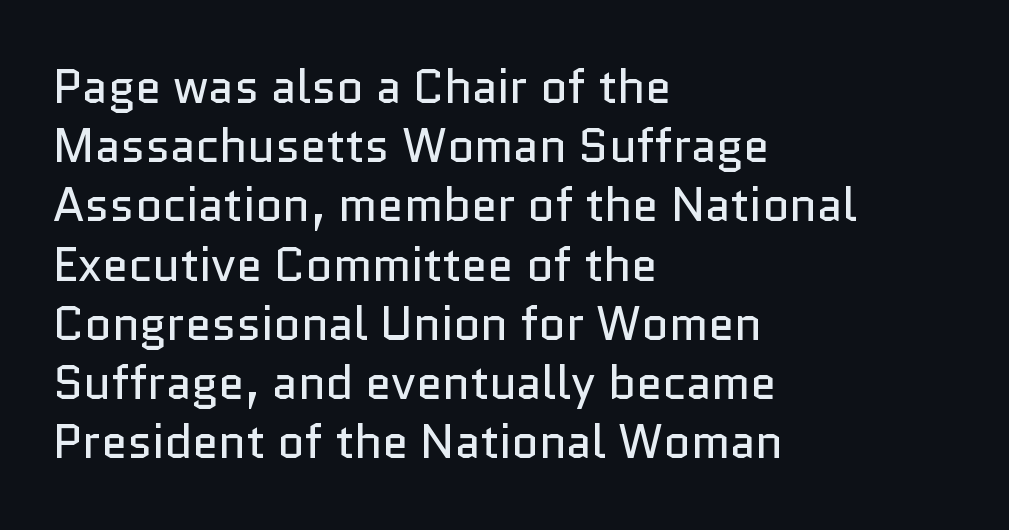
Standard letterfit; no display-style spreading of the glyphs. Type style note: lacks serifs. A quiet, ordinary-to-light weight characterises the typeface. The letters advance in unequal steps, a hallmark of proportional type. Beneath every word, the page is bare.
